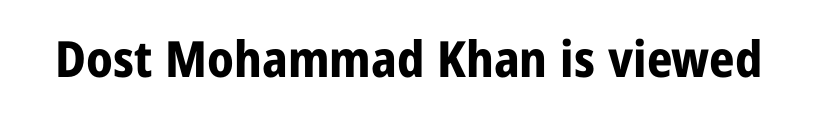
{"serif": "no", "italic": "no", "bold": "yes", "weight": "bold", "width": "condensed", "stroke_contrast": "low", "x_height": "medium", "monospaced": "no", "underline": "no", "letter_spacing": "normal", "letter_spacing_em": 0.0, "glyph_px": 50}
